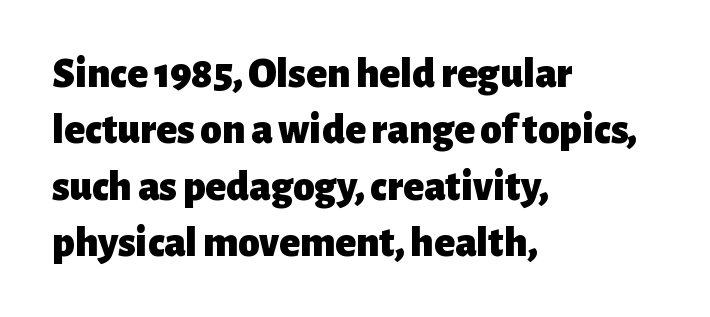
The rendering uses a bold face; every stroke is thick and dark. Ordinary non-slanted type is in use. The rows are spaced the way most documents space them. The passage shown is not underscored anywhere. The ragged edge is on the right, which tells us the setting is flush left.
